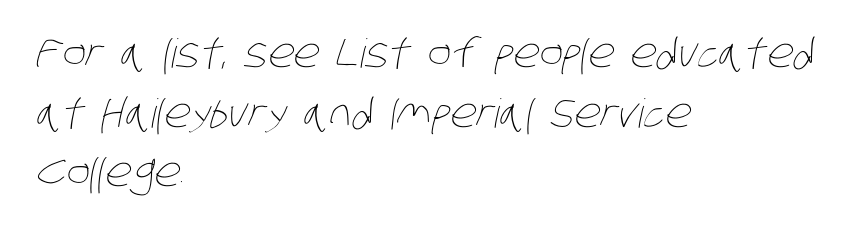
Q: Is the text bold? A: No.
Q: Is the text underlined? A: No.
Q: How is the paragraph aligned? A: Left-aligned.
Q: Is the spacing between letters normal or unusually wide? A: Normal.
Q: Is the spacing between lines tight, normal or loose? A: Normal.
Q: Width (condensed, normal, or wide)? A: Condensed.
Q: Stroke contrast? A: Low.
Q: x-height? A: Large.
Q: Monospaced? A: No.
